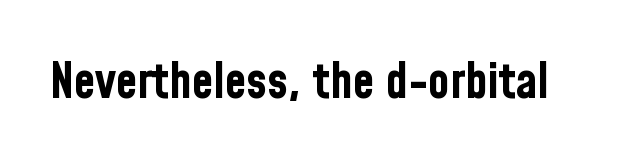
The image shows 49 px bold, condensed sans-serif type, upright; set normal letter spacing, not underlined; low stroke contrast and a medium x-height.
